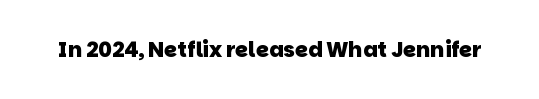
On the weight axis this lands at bold, roughly 700. Spacing between characters is what you'd get straight out of the box. Check under the words: just untouched page.
